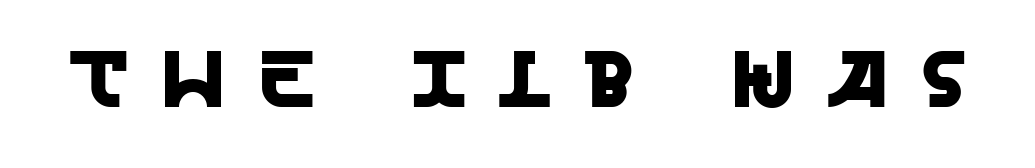
The image shows 80 px sans-serif type, upright; set unusually wide letter spacing (+0.42 em), not underlined; a large x-height.
